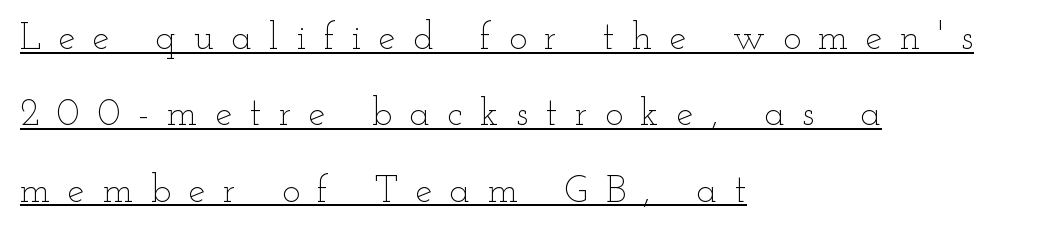
{"italic": "no", "bold": "no", "weight": "thin", "width": "wide", "stroke_contrast": "low", "x_height": "small", "monospaced": "no", "underline": "yes", "align": "left", "line_spacing": "loose", "line_spacing_ratio": 2.01, "letter_spacing": "wide", "letter_spacing_em": 0.46, "glyph_px": 38}
